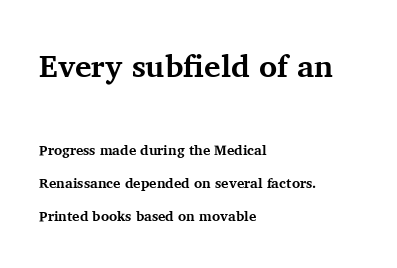
{"serif": "yes", "italic": "no", "bold": "yes", "weight": "bold", "width": "normal", "stroke_contrast": "medium", "x_height": "medium", "monospaced": "no", "underline": "no", "align": "left", "line_spacing": "loose", "line_spacing_ratio": 2.38, "letter_spacing": "normal", "letter_spacing_em": 0.0, "larger_block": "first", "size_ratio": 2.21, "glyph_px": 31}
